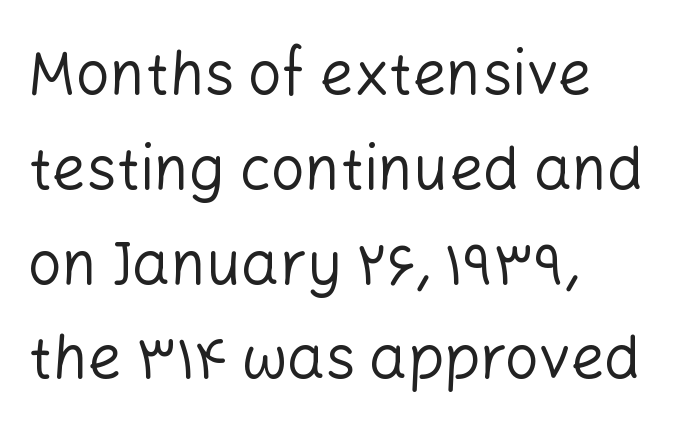
Is there any slant? The stems are plumb. The face used here is rendered with its standard letterfit. Here the designer chose a conventional face with non-uniform glyph widths. Reading down the block, your eye returns to a fixed left position each line. Regular leading. Honestly, there is no underline to notice here at all.
